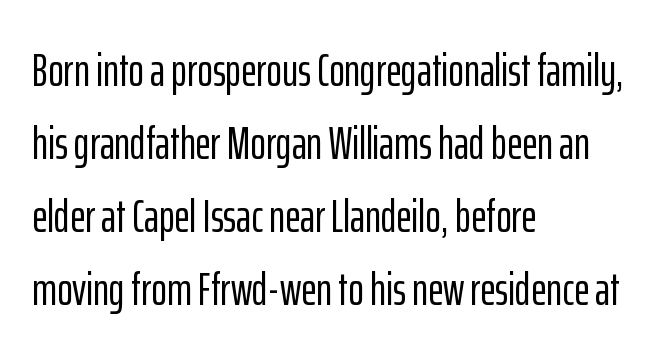
{"serif": "no", "italic": "no", "width": "condensed", "stroke_contrast": "low", "x_height": "medium", "monospaced": "no", "underline": "no", "align": "left", "line_spacing": "normal", "line_spacing_ratio": 1.55, "letter_spacing": "normal", "letter_spacing_em": 0.0, "glyph_px": 47}
